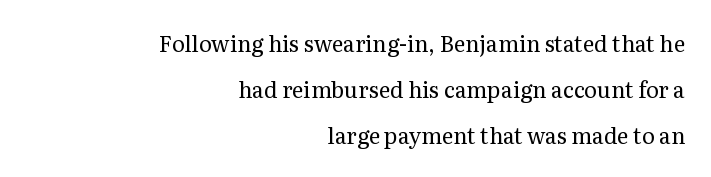
Airy leading. Spacing between characters is what you'd get straight out of the box. Caption: face not bold, strokes unweighted. This sample uses an upright cut, with every glyph sitting square on the baseline. Typeset ragged left — the right edge is the straight one.
